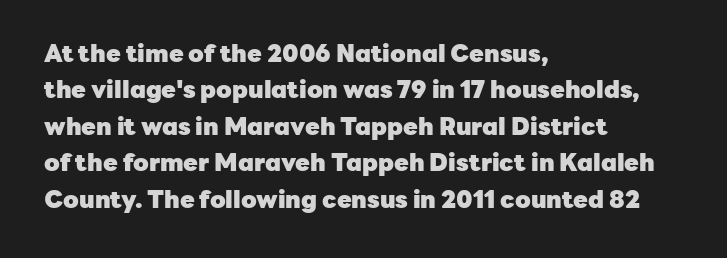
{"italic": "no", "bold": "yes", "underline": "no", "align": "left", "line_spacing": "normal", "line_spacing_ratio": 1.52, "letter_spacing": "normal", "letter_spacing_em": 0.0, "glyph_px": 24}
